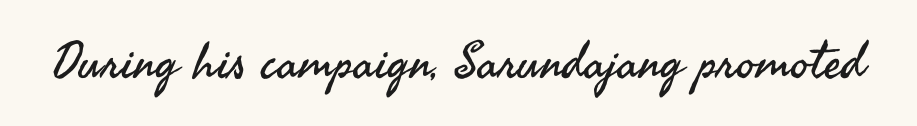
The foot of each line stays bare and open. Is this a fixed-width face? No — the glyphs have proportional, varying widths. Caption: face not bold, strokes unweighted. What kind of face is this? One without serifs — a sans. Characters follow at the spacing the type designer built in.
